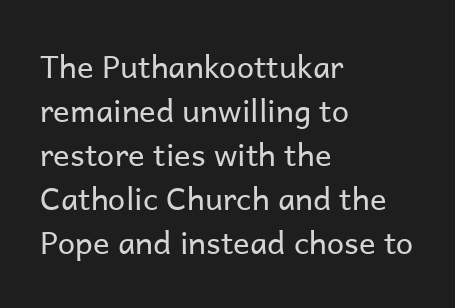
The vertical gap from one line to the next is medium. I'd call this a sans setting — the letters go barefoot. Horizontal alignment here is leftward, the default for most running prose. Has an underline been added? It has not. Tracking value appears to be zero — textbook default spacing.
